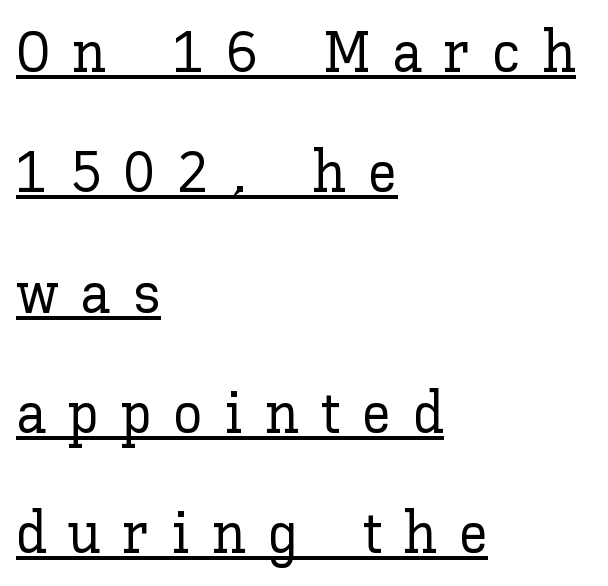
The lettering stays uniformly vertical, giving the passage a roman look. The face used here is proportionally spaced, like ordinary book or web type. Caption: expanded tracking, letters set apart. The passage shown is underscored from start to finish.
